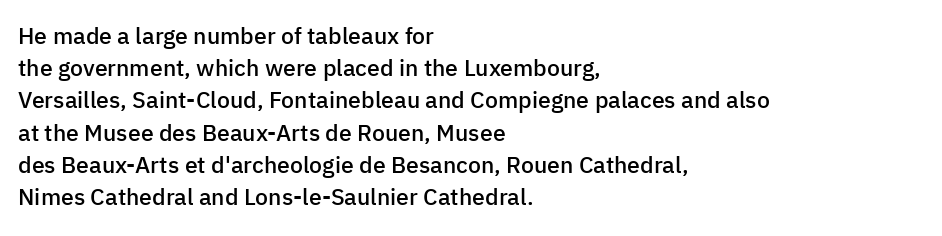
The foot of each line stays bare and open. Evenly set lines give the paragraph a standard silhouette. Left-aligned paragraph, ragged on the right. Does the lettering tilt? It doesn't — this is upright. The line texture is even and compact thanks to regular tracking.
